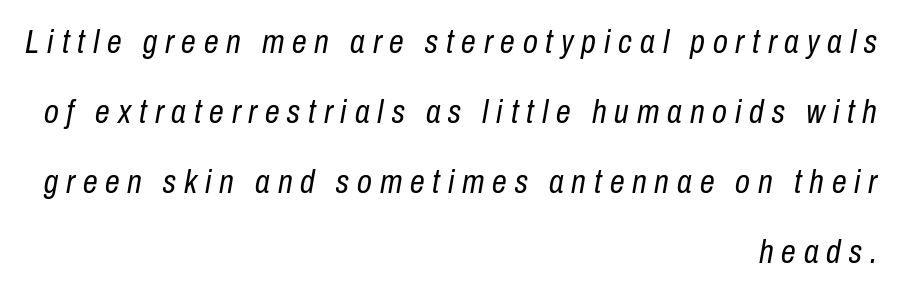
The image shows 33 px regular-weight, condensed type, italic (leaning right); set right-aligned, loose line spacing (2.12x), unusually wide letter spacing (+0.24 em), not underlined; low stroke contrast and a medium x-height.
